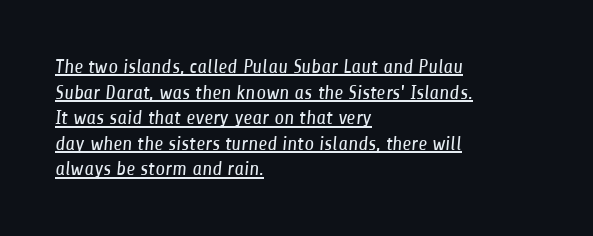
{"bold": "no", "underline": "yes", "align": "left", "line_spacing": "normal", "line_spacing_ratio": 1.28, "letter_spacing": "normal", "letter_spacing_em": 0.0, "glyph_px": 20}
